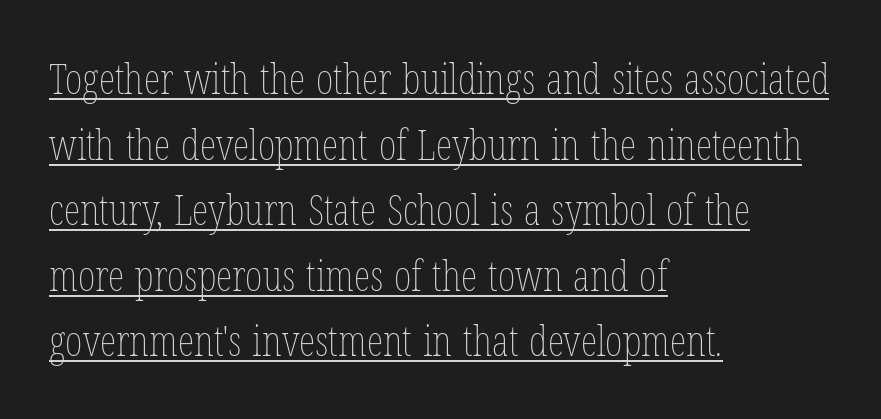
Inter-character spacing is left at the font's built-in metrics. Beneath each row of characters lies a ruled line. Stems here are at most as thick as an everyday book face. Honestly, the row spacing looks completely unremarkable.
